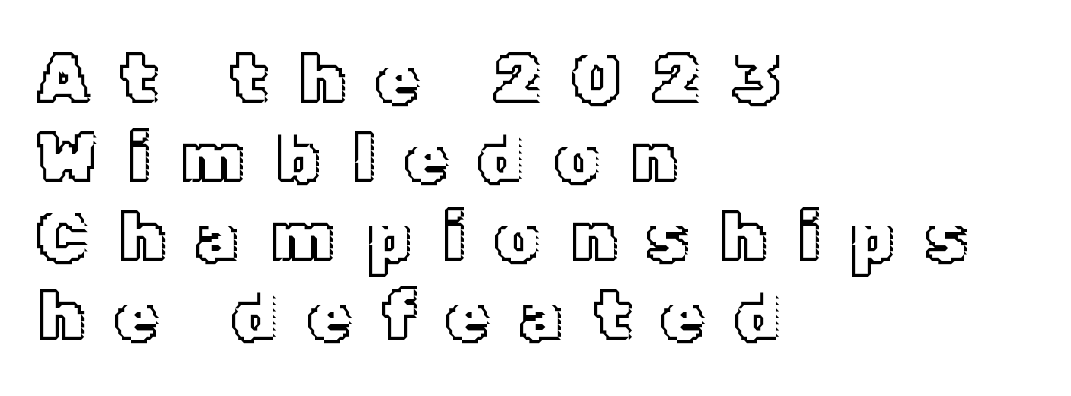
Designer's note — italics off, roman on. Does extra space separate the letters? Yes, quite a lot of it. Descender tails drop into unmarked territory. Leading: reduced.
